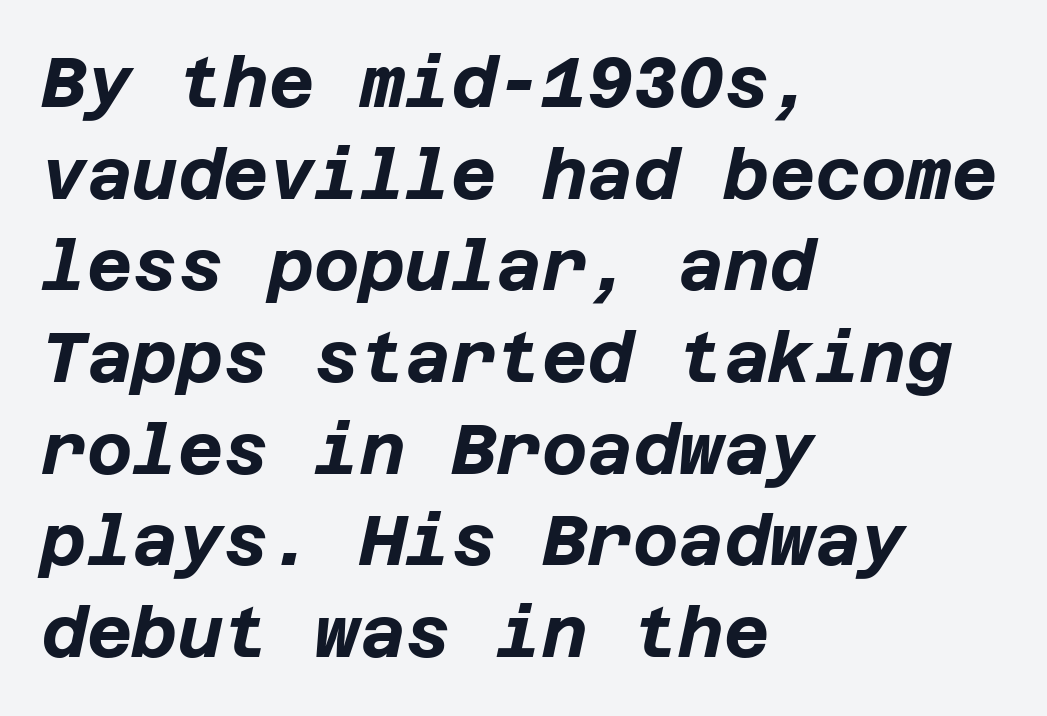
Q: Is the text bold? A: Yes.
Q: Is the text italic (slanted)? A: Yes, it leans right by about 12 degrees.
Q: Is the text underlined? A: No.
Q: How is the paragraph aligned? A: Left-aligned.
Q: Is the spacing between letters normal or unusually wide? A: Normal.
Q: Is the spacing between lines tight, normal or loose? A: Normal.
Q: Width (condensed, normal, or wide)? A: Normal.
Q: Stroke contrast? A: Low.
Q: x-height? A: Large.
